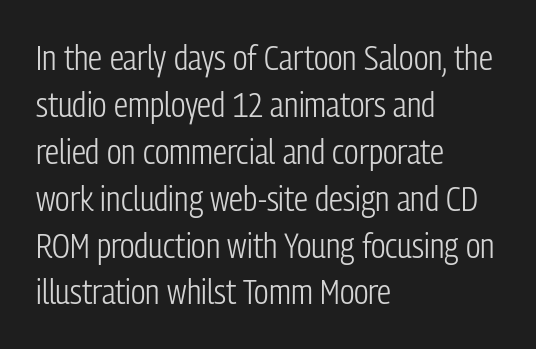
The image shows 35 px light, condensed sans-serif type, upright; set left-aligned, normal line spacing (1.34x), normal letter spacing, not underlined; low stroke contrast and a medium x-height.
